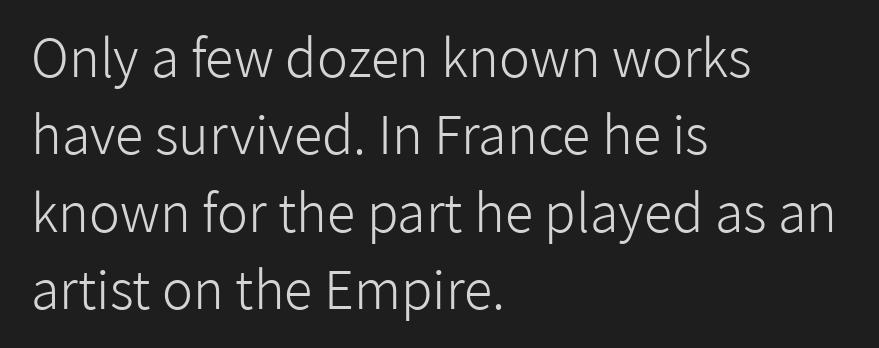
Q: Is the text bold? A: No.
Q: Is the text italic (slanted)? A: No, it is upright.
Q: Is the typeface a serif or a sans-serif typeface? A: Sans-serif.
Q: Is the text underlined? A: No.
Q: How is the paragraph aligned? A: Left-aligned.
Q: Is the spacing between letters normal or unusually wide? A: Normal.
Q: Is the spacing between lines tight, normal or loose? A: Normal.
Q: Width (condensed, normal, or wide)? A: Normal.
Q: Stroke contrast? A: Low.
Q: x-height? A: Medium.
Q: Monospaced? A: No.
